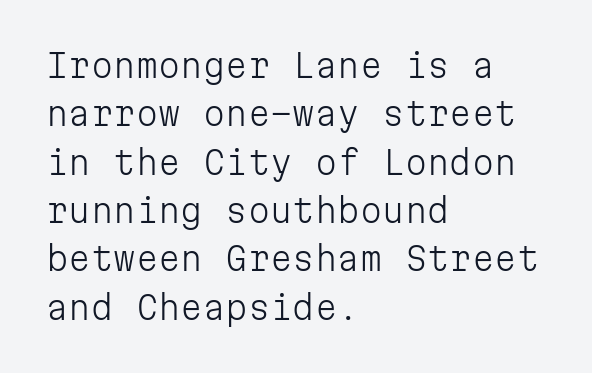
Q: Is the text bold? A: No.
Q: Is the text italic (slanted)? A: No, it is upright.
Q: Is the typeface a serif or a sans-serif typeface? A: Sans-serif.
Q: Is the text underlined? A: No.
Q: How is the paragraph aligned? A: Left-aligned.
Q: Is the spacing between letters normal or unusually wide? A: Normal.
Q: Is the spacing between lines tight, normal or loose? A: Normal.
Q: Width (condensed, normal, or wide)? A: Normal.
Q: Stroke contrast? A: Low.
Q: x-height? A: Medium.
Q: Monospaced? A: Yes.
